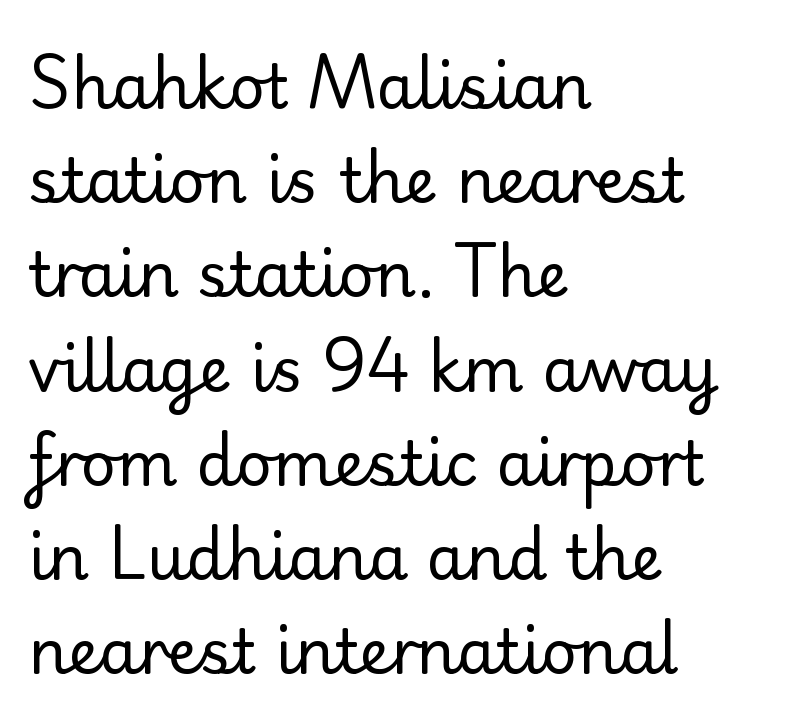
{"serif": "yes", "italic": "no", "bold": "no", "weight": "regular", "width": "normal", "stroke_contrast": "low", "x_height": "small", "monospaced": "no", "underline": "no", "align": "left", "line_spacing": "normal", "line_spacing_ratio": 1.52, "letter_spacing": "normal", "letter_spacing_em": 0.0, "glyph_px": 62}
